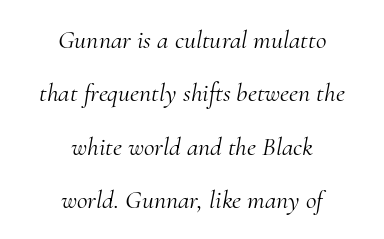
The image shows 26 px text type, italic (leaning right); set centered, loose line spacing (2.05x), normal letter spacing, not underlined.
